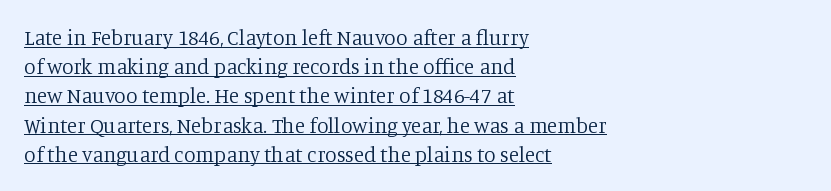
Style check: upright. If you drew a ruler down the left edge, every line would touch it. Each new line begins a customary step beneath the previous one. No chunkiness to these letters — they're not bold. The rendering keeps characters at their native spacing. The lettering is marked with a stroke running underneath it.
